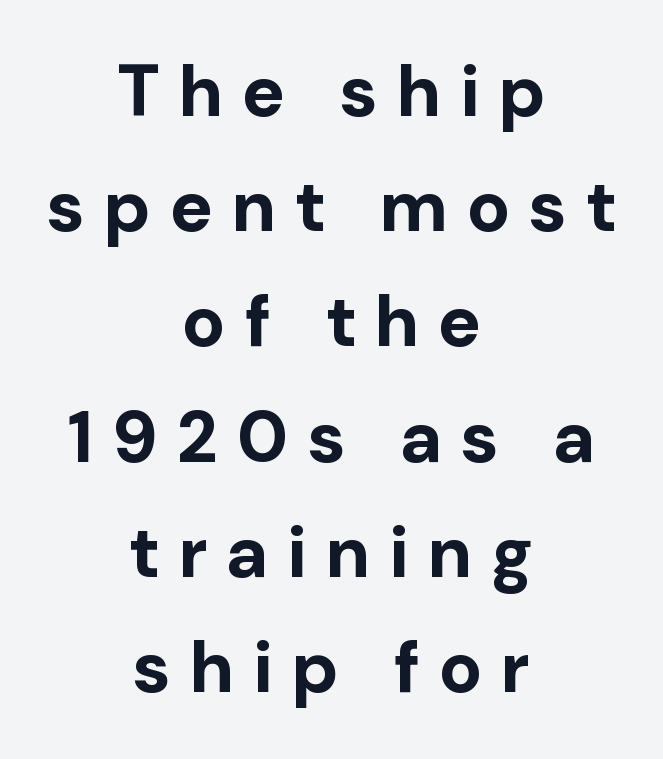
{"serif": "no", "italic": "no", "bold": "yes", "weight": "bold", "width": "normal", "stroke_contrast": "low", "x_height": "medium", "monospaced": "no", "underline": "no", "align": "center", "line_spacing": "normal", "line_spacing_ratio": 1.6, "letter_spacing": "wide", "letter_spacing_em": 0.27, "glyph_px": 72}
